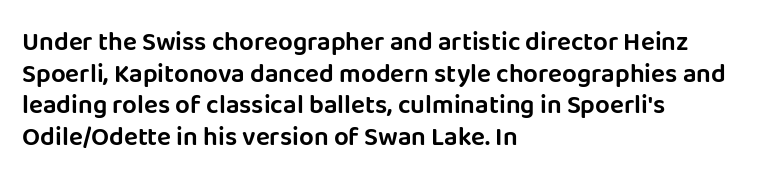
{"italic": "no", "underline": "no", "align": "left", "line_spacing_ratio": 1.22, "letter_spacing": "normal", "letter_spacing_em": 0.0, "glyph_px": 26}
